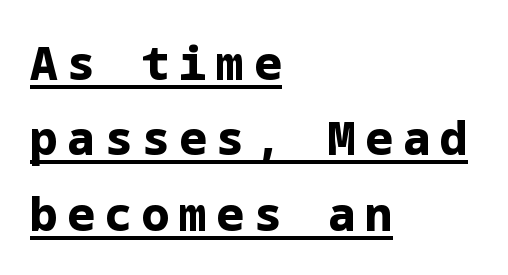
{"serif": "no", "italic": "no", "bold": "yes", "weight": "bold", "width": "normal", "stroke_contrast": "low", "x_height": "medium", "underline": "yes", "align": "left", "line_spacing": "normal", "line_spacing_ratio": 1.64, "letter_spacing": "wide", "letter_spacing_em": 0.21, "glyph_px": 46}
